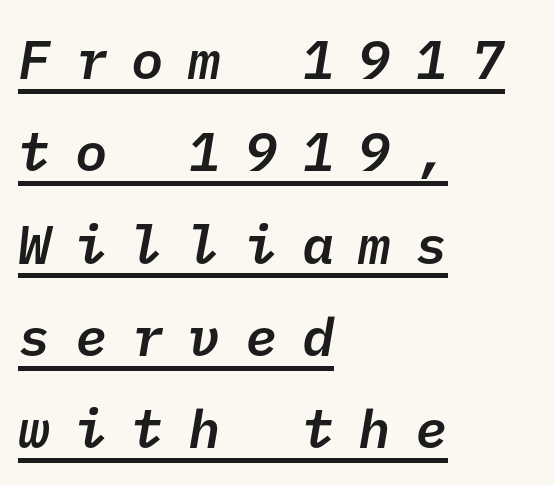
Stroke thickness is moderately raised; the sample reads as semibold. What stands out about the letter spacing? Its width — letters are far apart. No feet cap the strokes, marking this as sans-serif type. You can see a thin bar hugging the bottom of the glyphs. Notice how the passage keeps a crisp vertical edge on the left only.
